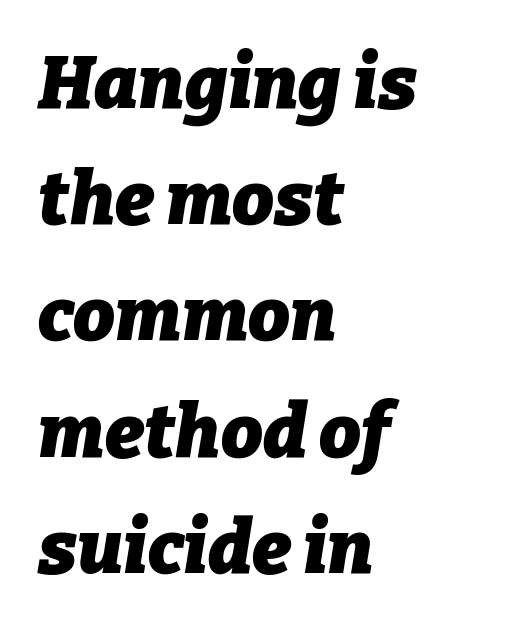
The image shows 74 px heavy type, italic (leaning right); set left-aligned, normal line spacing (1.57x), normal letter spacing, not underlined; low stroke contrast and a medium x-height.
